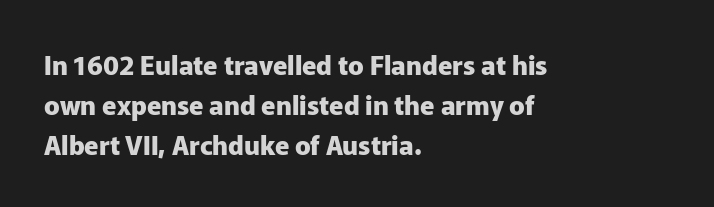
The image shows 26 px bold type, upright; set left-aligned, normal line spacing (1.53x), normal letter spacing, not underlined.
